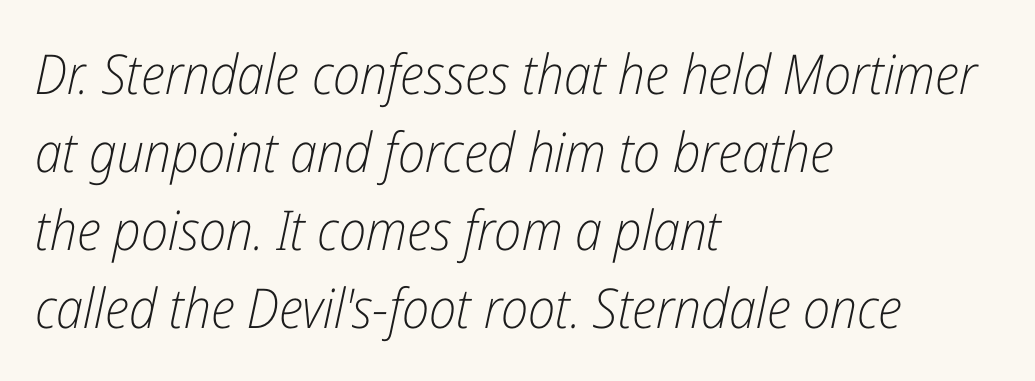
Q: Is the text bold? A: No.
Q: Is the text italic (slanted)? A: Yes, it leans right by about 12 degrees.
Q: Is the text underlined? A: No.
Q: How is the paragraph aligned? A: Left-aligned.
Q: Is the spacing between letters normal or unusually wide? A: Normal.
Q: Is the spacing between lines tight, normal or loose? A: Normal.
Q: Width (condensed, normal, or wide)? A: Condensed.
Q: Stroke contrast? A: Low.
Q: x-height? A: Medium.
Q: Monospaced? A: No.
